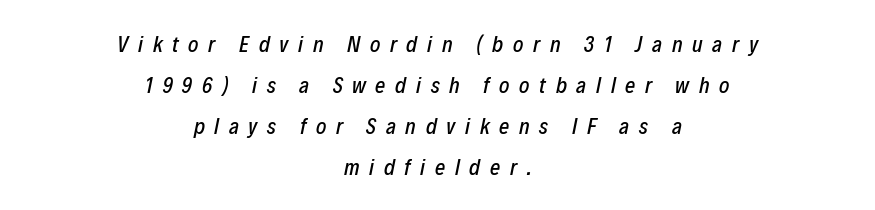
One-word summary of the alignment: center. Words float on clear page, feet unadorned. Rendered with sloped, italic letterforms. This sample uses expanded letter spacing, leaving extra air between glyphs.
